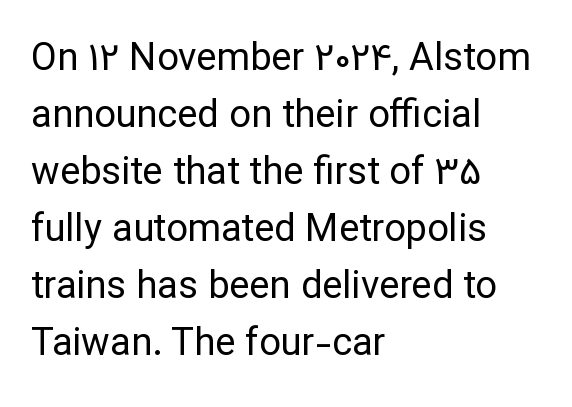
{"serif": "no", "italic": "no", "bold": "no", "weight": "regular", "width": "normal", "stroke_contrast": "low", "x_height": "medium", "monospaced": "no", "underline": "no", "align": "left", "line_spacing": "normal", "line_spacing_ratio": 1.5, "letter_spacing": "normal", "letter_spacing_em": 0.0, "glyph_px": 38}
